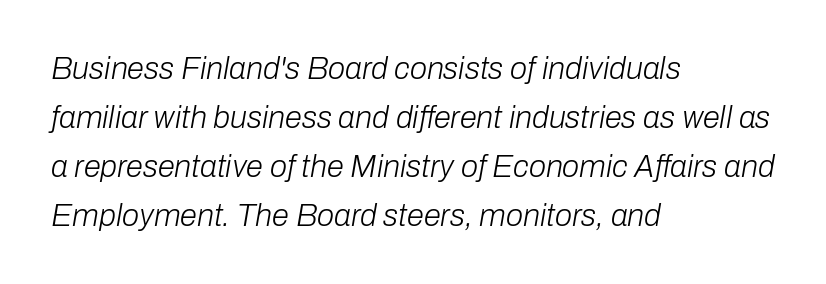
The passage shown stacks its lines at a standard gap. Varying glyph widths throughout — classic text-font behaviour. This sample uses an oblique cut, with every glyph tilted off the vertical. Layout note: lines flush left. Counters stay open thanks to moderate or lighter strokes.
